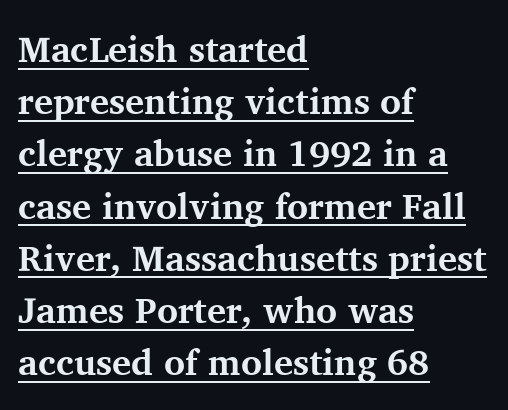
{"serif": "yes", "italic": "no", "bold": "yes", "weight": "bold", "width": "normal", "stroke_contrast": "medium", "x_height": "medium", "monospaced": "no", "underline": "yes", "align": "left", "line_spacing": "normal", "line_spacing_ratio": 1.45, "letter_spacing": "normal", "letter_spacing_em": 0.0, "glyph_px": 36}
